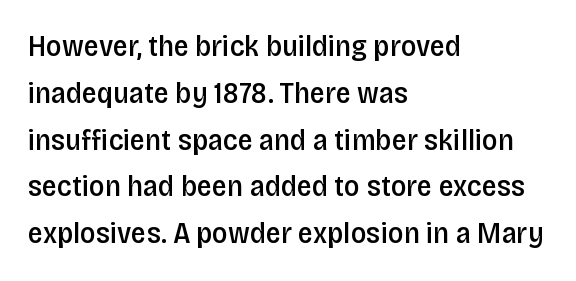
The image shows 30 px semibold, condensed sans-serif type, upright; set left-aligned, normal line spacing (1.56x), normal letter spacing, not underlined; low stroke contrast and a large x-height.
